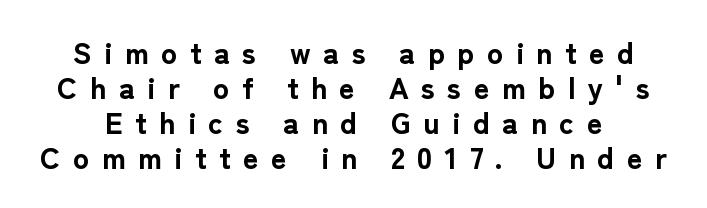
Look at the tracking — it's clearly loosened, letters drifting apart. The typography opts for an upright posture over an oblique one. Is this a fixed-width face? No — the glyphs have proportional, varying widths. Observe the absence of serifs on each vertical stroke in this sample. Compared with an ordinary text face, these strokes are far heavier — a full bold.
